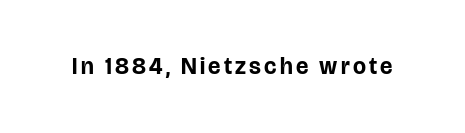
The image shows 23 px bold type, upright; set not underlined.
